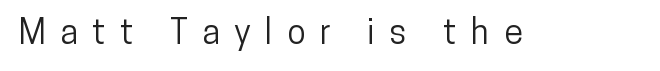
{"serif": "no", "italic": "no", "width": "condensed", "stroke_contrast": "low", "x_height": "medium", "monospaced": "no", "underline": "no", "letter_spacing": "wide", "letter_spacing_em": 0.43, "glyph_px": 34}
